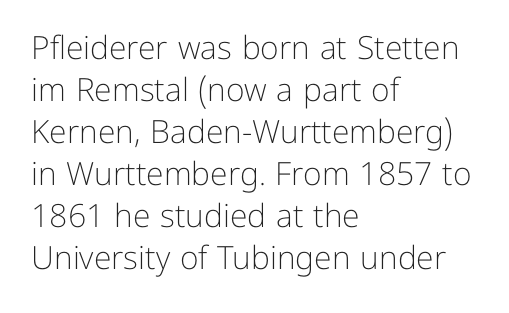
Q: Is the text bold? A: No.
Q: Is the text italic (slanted)? A: No, it is upright.
Q: Is the typeface a serif or a sans-serif typeface? A: Sans-serif.
Q: Is the text underlined? A: No.
Q: How is the paragraph aligned? A: Left-aligned.
Q: Is the spacing between letters normal or unusually wide? A: Normal.
Q: Is the spacing between lines tight, normal or loose? A: Normal.
Q: Width (condensed, normal, or wide)? A: Normal.
Q: Stroke contrast? A: Low.
Q: x-height? A: Medium.
Q: Monospaced? A: No.
